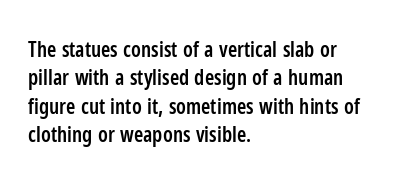
The image shows 21 px text type, upright; set left-aligned, normal line spacing (1.35x), normal letter spacing, not underlined.
